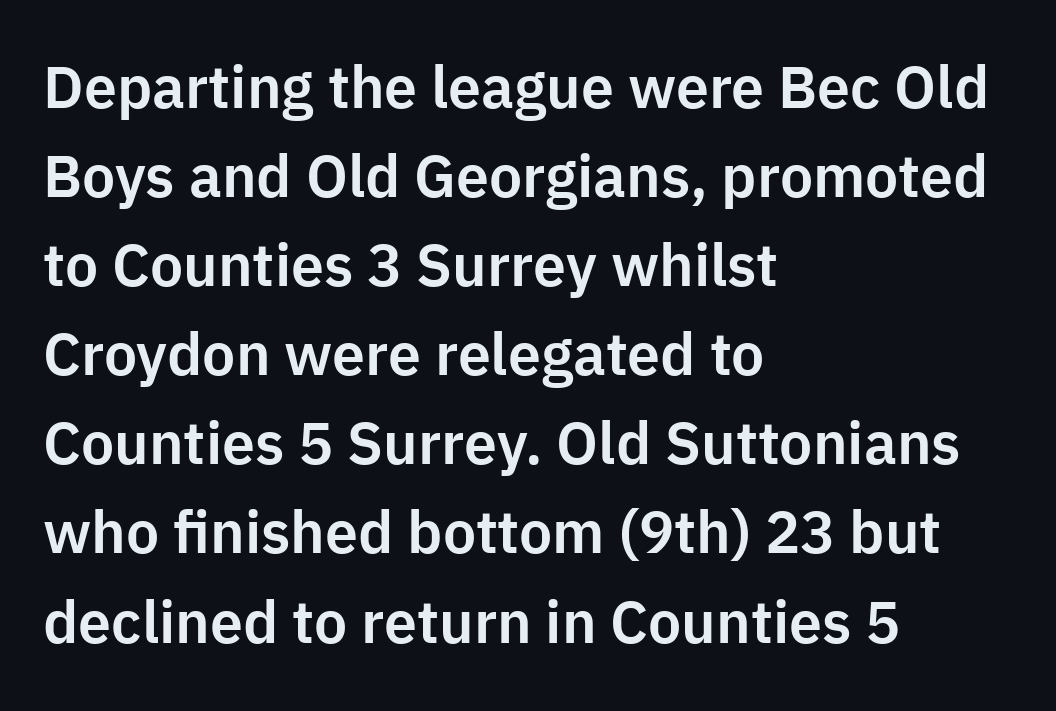
{"serif": "no", "italic": "no", "width": "normal", "stroke_contrast": "low", "x_height": "medium", "monospaced": "no", "underline": "no", "align": "left", "line_spacing": "normal", "line_spacing_ratio": 1.51, "letter_spacing": "normal", "letter_spacing_em": 0.0, "glyph_px": 59}
